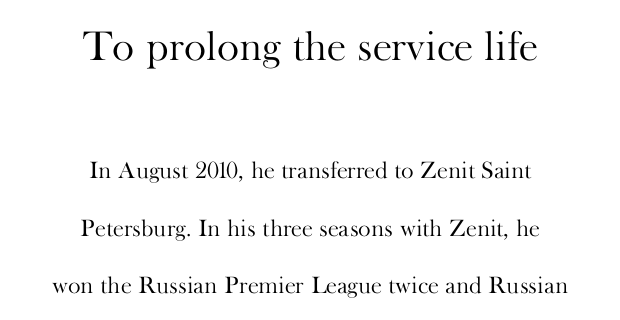
{"serif": "yes", "italic": "no", "bold": "no", "weight": "light", "width": "normal", "stroke_contrast": "high", "x_height": "small", "monospaced": "no", "underline": "no", "align": "center", "line_spacing": "loose", "line_spacing_ratio": 2.41, "letter_spacing": "normal", "letter_spacing_em": 0.0, "larger_block": "first", "size_ratio": 1.75, "glyph_px": 42}
